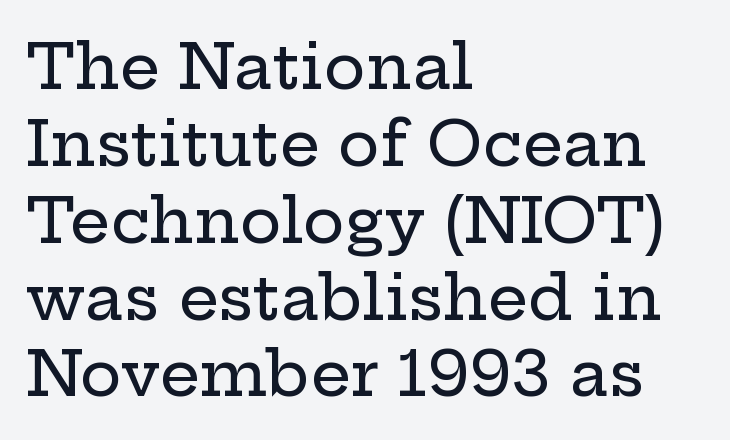
Upright lettering throughout. Each line starts at the same left margin while the right side varies. The face used here is proportionally spaced, like ordinary book or web type. A typesetter would call this zero additional tracking. The zone under the glyphs is completely vacant. Old-style or modern, the face here clearly has serifs.
